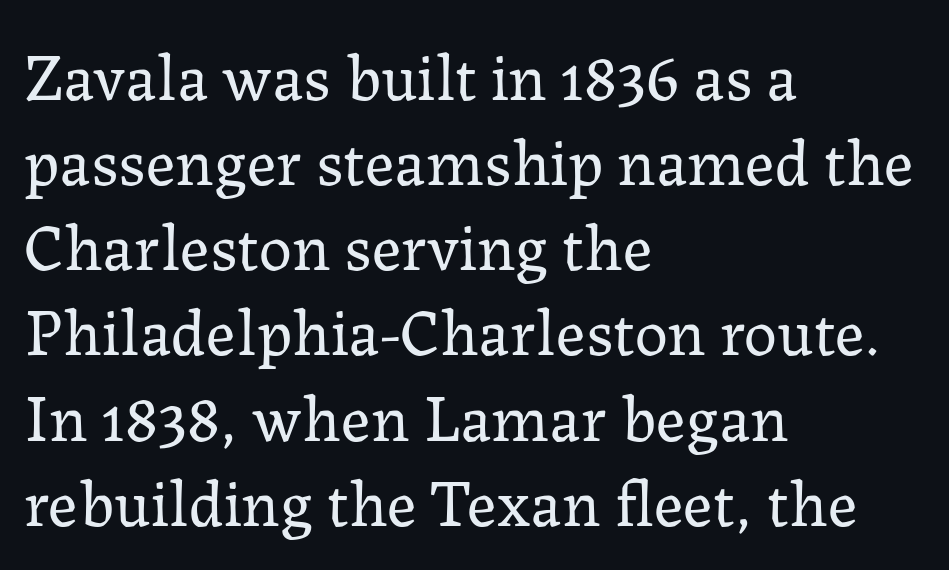
{"serif": "yes", "italic": "no", "bold": "no", "weight": "regular", "width": "normal", "stroke_contrast": "low", "x_height": "medium", "monospaced": "no", "underline": "no", "align": "left", "line_spacing": "normal", "line_spacing_ratio": 1.29, "letter_spacing": "normal", "letter_spacing_em": 0.0, "glyph_px": 66}
